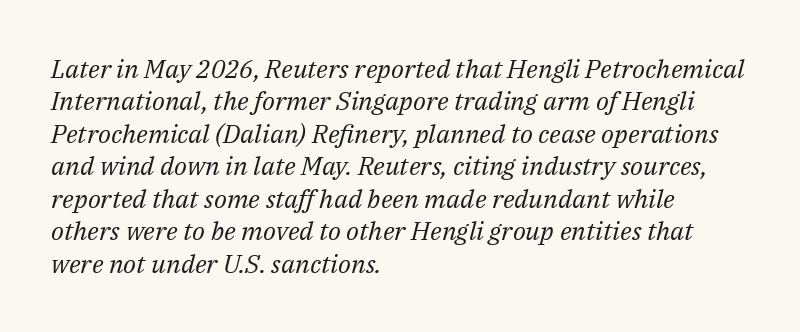
The image shows 26 px text type, italic (leaning right); set left-aligned, normal line spacing (1.25x), normal letter spacing, not underlined.
